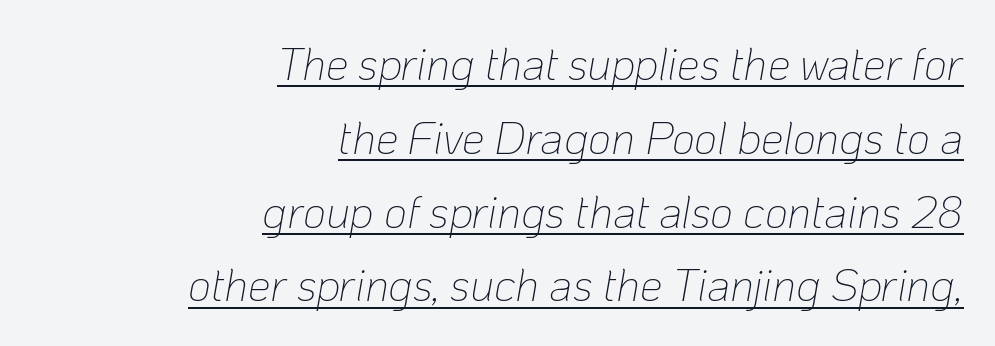
Q: Is the text bold? A: No.
Q: Is the text italic (slanted)? A: Yes, it leans right by about 10 degrees.
Q: Is the text underlined? A: Yes.
Q: How is the paragraph aligned? A: Right-aligned.
Q: Is the spacing between letters normal or unusually wide? A: Normal.
Q: Is the spacing between lines tight, normal or loose? A: Normal.
Q: Width (condensed, normal, or wide)? A: Normal.
Q: Stroke contrast? A: Low.
Q: x-height? A: Medium.
Q: Monospaced? A: No.
